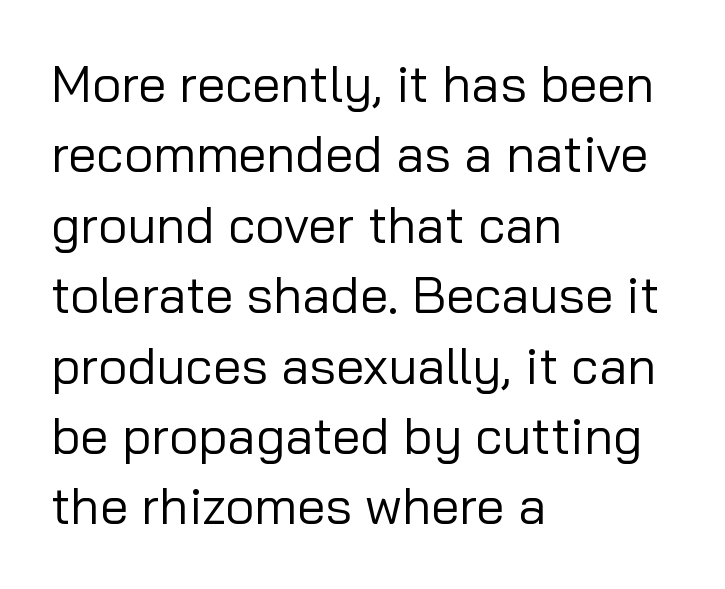
{"serif": "no", "italic": "no", "bold": "no", "weight": "regular", "width": "normal", "stroke_contrast": "low", "x_height": "medium", "monospaced": "no", "underline": "no", "align": "left", "line_spacing": "normal", "line_spacing_ratio": 1.38, "letter_spacing": "normal", "letter_spacing_em": 0.0, "glyph_px": 51}
